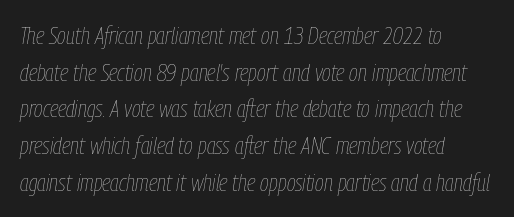
An italicized treatment has been applied to the whole sample. The horizontal fit of the characters is conventional and even. Bold? No — there's no thickening of the strokes. Line spacing here is normal. Only glyphs here, with clear space below each row.
